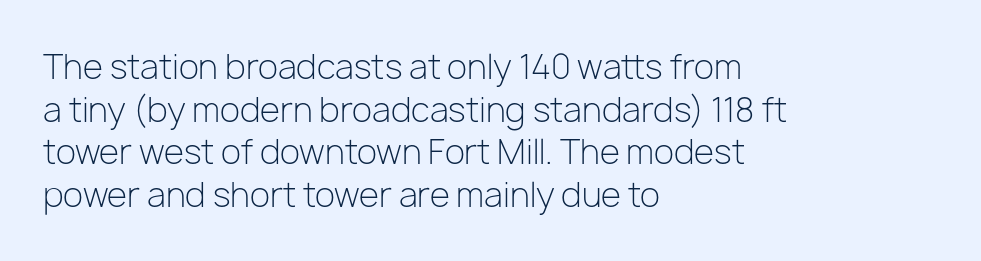
This is not heavy type; no bold has been used. No extra tracking has been applied to these lines. Lines of text with bare space underneath. The letters stand upright; this is a roman face. The paragraph shown leans on its left margin. Does the type have serifs? No, each stem ends abruptly.
